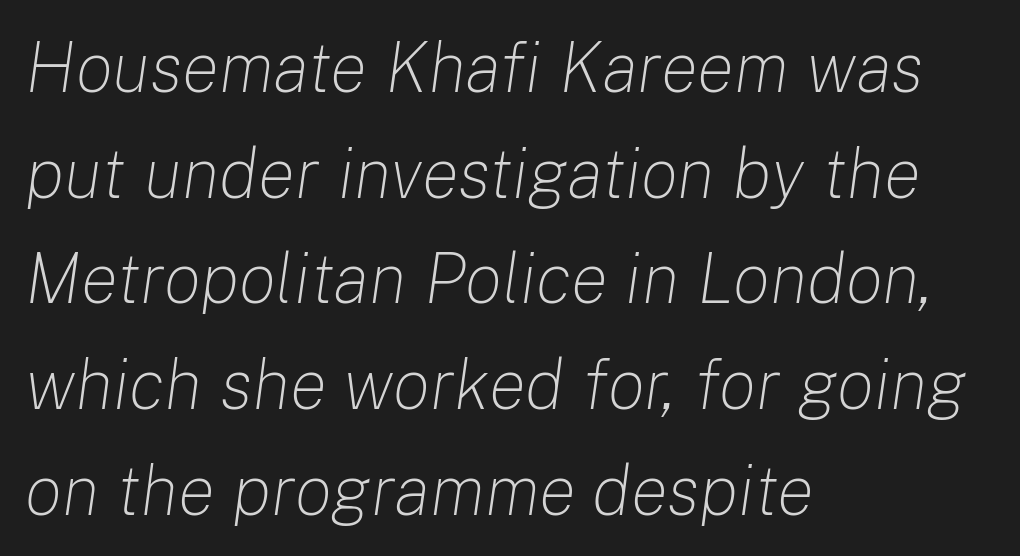
Q: Is the text bold? A: No.
Q: Is the text italic (slanted)? A: Yes, it leans right by about 8 degrees.
Q: Is the text underlined? A: No.
Q: How is the paragraph aligned? A: Left-aligned.
Q: Is the spacing between letters normal or unusually wide? A: Normal.
Q: Is the spacing between lines tight, normal or loose? A: Normal.
Q: Width (condensed, normal, or wide)? A: Normal.
Q: Stroke contrast? A: Low.
Q: x-height? A: Medium.
Q: Monospaced? A: No.
